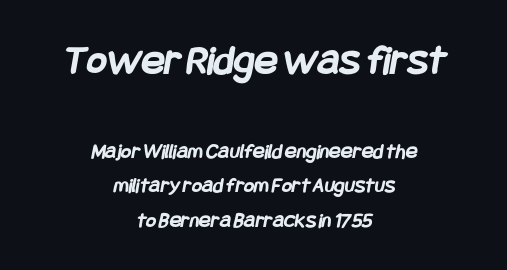
Tracking here is standard; glyphs follow each other at the usual distance. The more generous point size was reserved for the upper chunk. The lines are quadded center. You can tell from the bare stems that sans-serif type was used.
